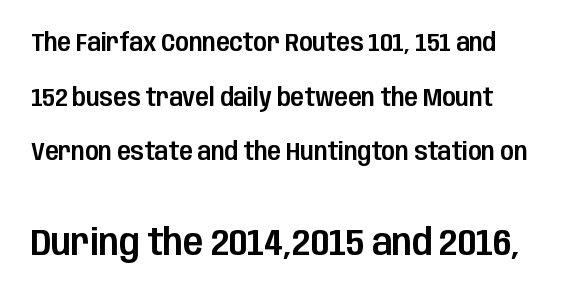
The image shows 37 px condensed sans-serif type, upright; set left-aligned, loose line spacing (2.19x), normal letter spacing, not underlined; the second (bottom) block is 1.48x larger; low stroke contrast and a large x-height.
